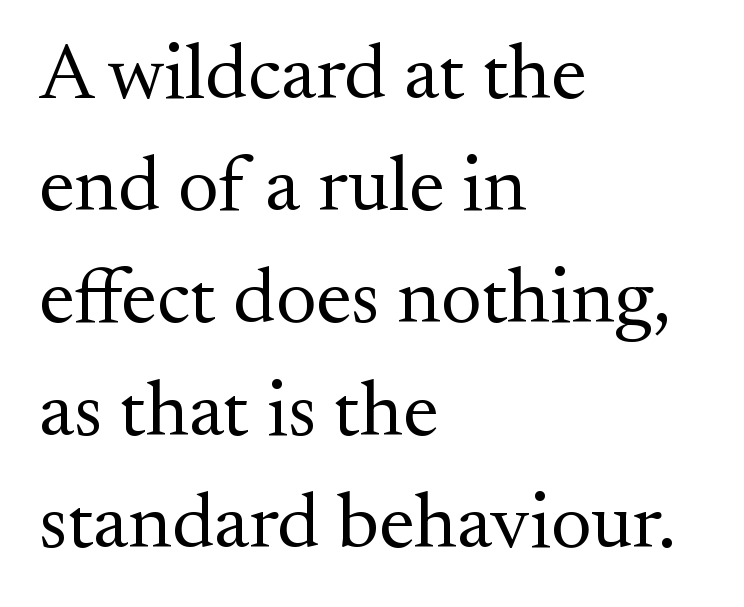
The image shows 79 px regular-weight serif type, upright; set left-aligned, normal line spacing (1.42x), normal letter spacing, not underlined; medium stroke contrast and a small x-height.
